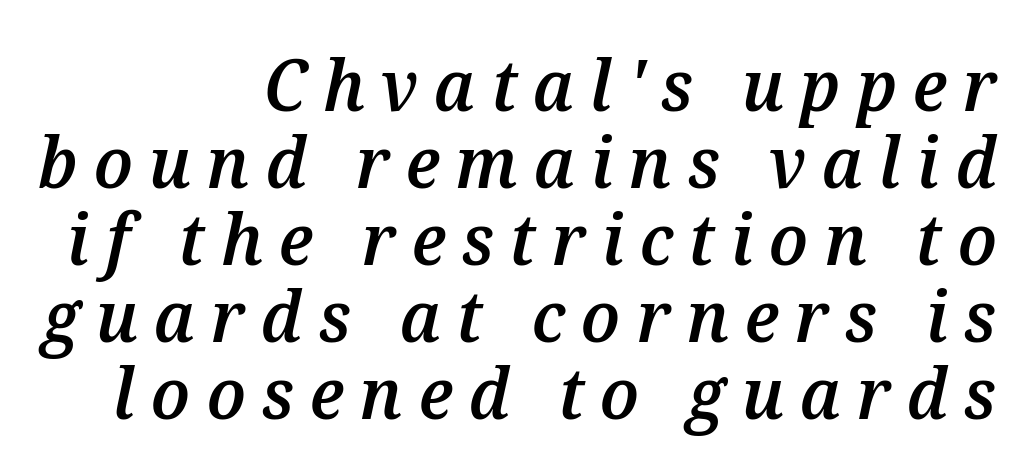
The image shows 72 px semibold type, italic (leaning right); set right-aligned, tight line spacing (1.07x), unusually wide letter spacing (+0.22 em), not underlined; medium stroke contrast and a medium x-height.
